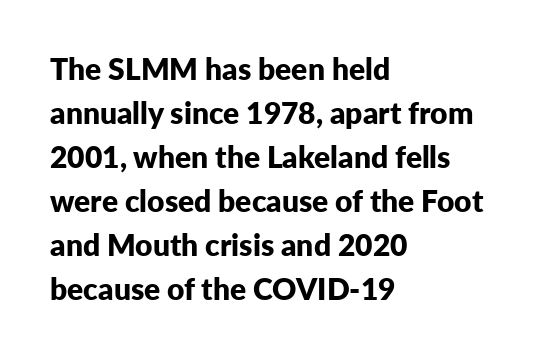
The image shows 30 px bold sans-serif type, upright; set left-aligned, normal line spacing (1.47x), normal letter spacing, not underlined; low stroke contrast and a medium x-height.
